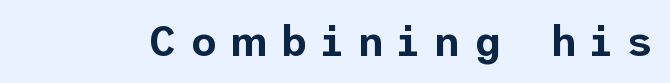
{"serif": "no", "italic": "no", "width": "normal", "stroke_contrast": "low", "x_height": "medium", "underline": "no", "letter_spacing": "wide", "letter_spacing_em": 0.33, "glyph_px": 42}
